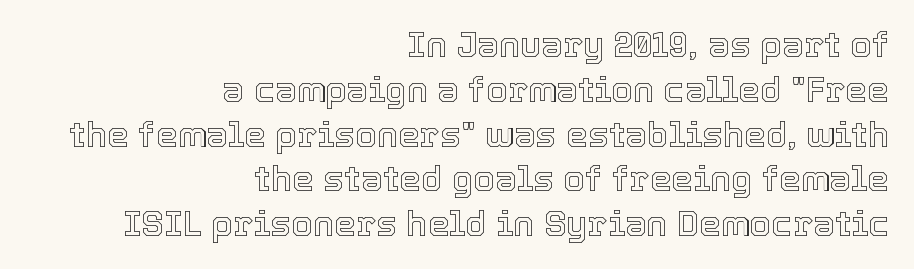
{"italic": "no", "width": "normal", "x_height": "medium", "monospaced": "no", "underline": "no", "align": "right", "line_spacing": "normal", "line_spacing_ratio": 1.28, "letter_spacing": "normal", "letter_spacing_em": 0.0, "glyph_px": 35}
